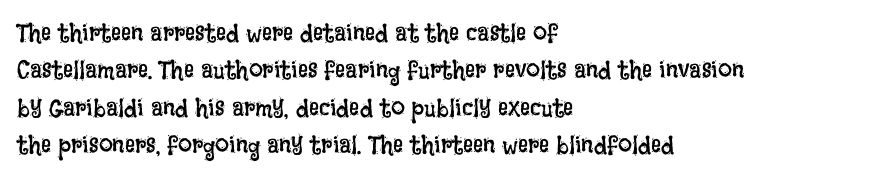
Q: Is the text bold? A: No.
Q: Is the text italic (slanted)? A: No, it is upright.
Q: Is the text underlined? A: No.
Q: How is the paragraph aligned? A: Left-aligned.
Q: Is the spacing between letters normal or unusually wide? A: Normal.
Q: Is the spacing between lines tight, normal or loose? A: Normal.
